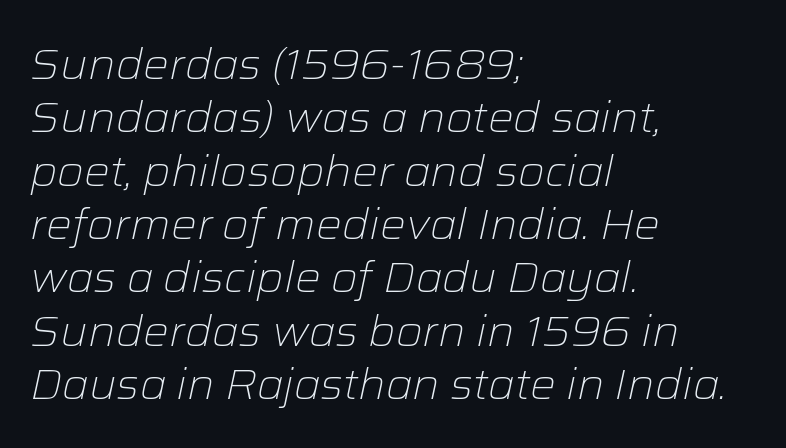
{"italic": "yes", "lean": "right", "slant_degrees": 12, "bold": "no", "weight": "light", "width": "normal", "stroke_contrast": "low", "x_height": "medium", "monospaced": "no", "underline": "no", "align": "left", "line_spacing_ratio": 1.24, "letter_spacing": "normal", "letter_spacing_em": 0.0, "glyph_px": 43}
